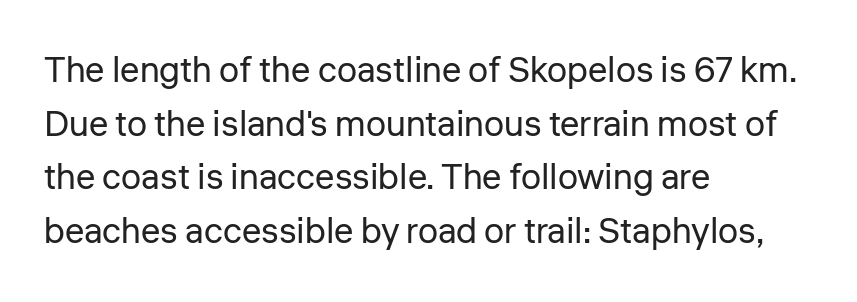
The image shows 36 px regular-weight sans-serif type, upright; set left-aligned, normal line spacing (1.49x), normal letter spacing, not underlined; low stroke contrast and a medium x-height.
